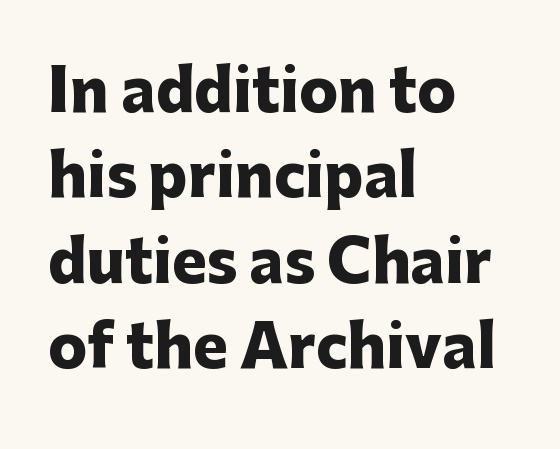
The image shows 58 px heavy sans-serif type, upright; set left-aligned, normal line spacing (1.47x), normal letter spacing, not underlined; low stroke contrast and a medium x-height.
